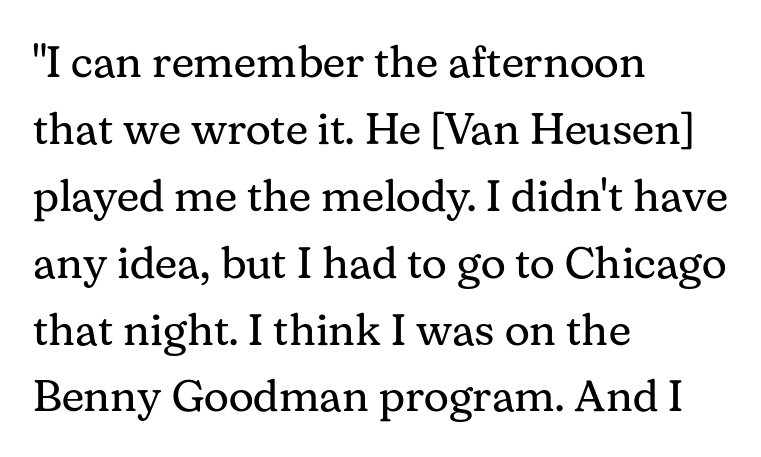
Short note: letters normally spaced. The rendering uses natural spacing where letterforms have individual widths. Where is the straight margin? On the left. Stems and bowls with no extra thickness — not bold. Honestly, there is no underline to notice here at all.
